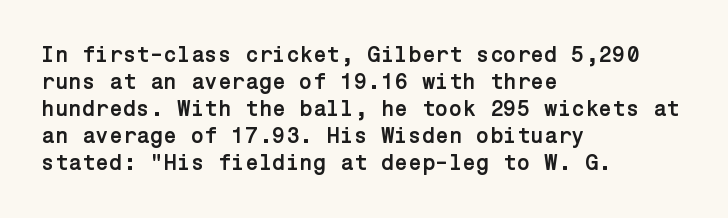
Q: Is the text bold? A: Yes.
Q: Is the text italic (slanted)? A: No, it is upright.
Q: Is the text underlined? A: No.
Q: How is the paragraph aligned? A: Left-aligned.
Q: Is the spacing between letters normal or unusually wide? A: Normal.
